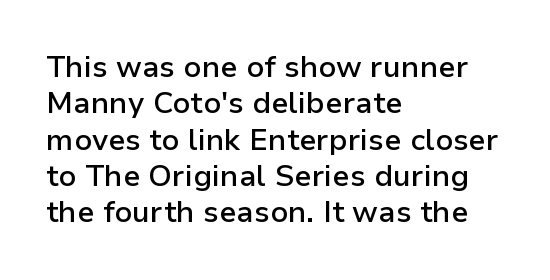
The image shows 30 px semibold sans-serif type, upright; set left-aligned, line spacing 1.21x, normal letter spacing, not underlined; low stroke contrast and a medium x-height.
